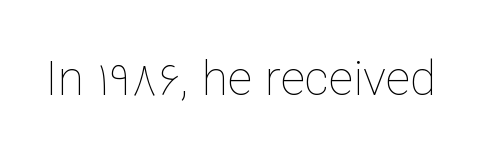
{"italic": "no", "bold": "no", "weight": "thin", "width": "normal", "stroke_contrast": "low", "x_height": "medium", "monospaced": "no", "underline": "no", "letter_spacing": "normal", "letter_spacing_em": 0.0, "glyph_px": 48}
